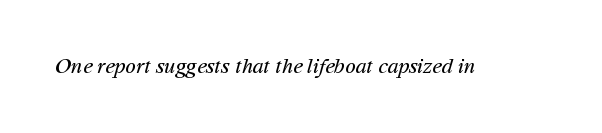
{"bold": "no", "underline": "no", "letter_spacing": "normal", "letter_spacing_em": 0.0, "glyph_px": 22}
